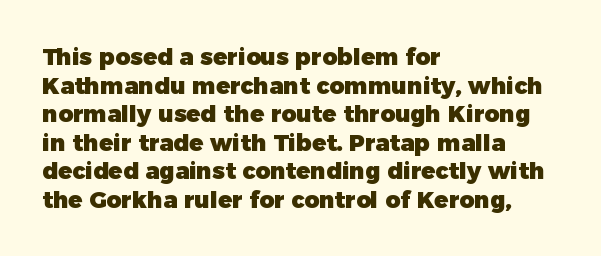
{"italic": "no", "bold": "yes", "underline": "no", "align": "left", "line_spacing_ratio": 1.24, "letter_spacing": "normal", "letter_spacing_em": 0.0, "glyph_px": 23}
